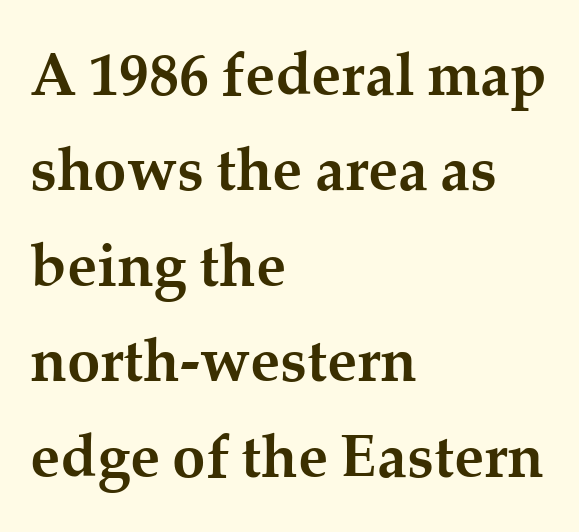
Q: Is the text bold? A: Yes.
Q: Is the text italic (slanted)? A: No, it is upright.
Q: Is the typeface a serif or a sans-serif typeface? A: Serif.
Q: Is the text underlined? A: No.
Q: How is the paragraph aligned? A: Left-aligned.
Q: Is the spacing between letters normal or unusually wide? A: Normal.
Q: Is the spacing between lines tight, normal or loose? A: Normal.
Q: Width (condensed, normal, or wide)? A: Normal.
Q: Stroke contrast? A: Medium.
Q: x-height? A: Medium.
Q: Monospaced? A: No.
